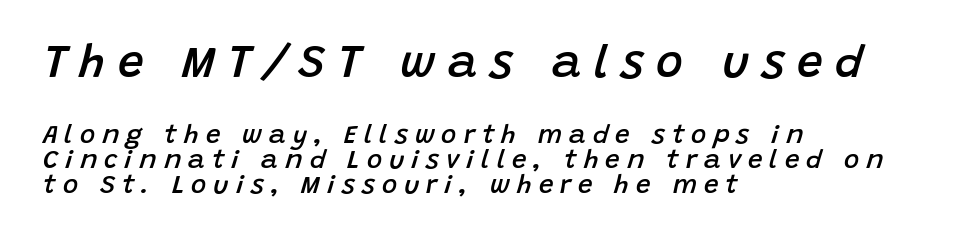
Q: Is the text bold? A: Semi-bold.
Q: Is the text italic (slanted)? A: Yes, it leans right by about 15 degrees.
Q: Is the text underlined? A: No.
Q: How is the paragraph aligned? A: Left-aligned.
Q: Is the spacing between letters normal or unusually wide? A: Unusually wide.
Q: Is the spacing between lines tight, normal or loose? A: Tight.
Q: Which block of text is set in a larger size, the first (top) or the second (bottom)? A: The first (top) one.
Q: Width (condensed, normal, or wide)? A: Normal.
Q: Stroke contrast? A: Low.
Q: x-height? A: Large.
Q: Monospaced? A: No.
